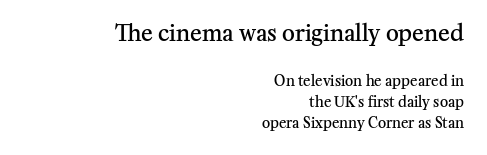
The image shows 22 px text type, upright; set right-aligned, normal line spacing (1.51x), normal letter spacing, not underlined; the first (top) block is 1.57x larger.
